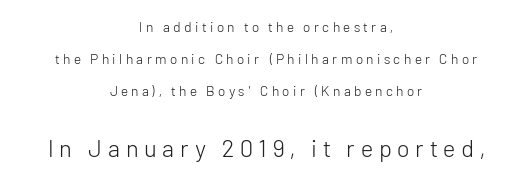
Q: Is the text bold? A: No.
Q: Is the text italic (slanted)? A: No, it is upright.
Q: Is the text underlined? A: No.
Q: How is the paragraph aligned? A: Centered.
Q: Is the spacing between letters normal or unusually wide? A: Unusually wide.
Q: Is the spacing between lines tight, normal or loose? A: Loose.
Q: Which block of text is set in a larger size, the first (top) or the second (bottom)? A: The second (bottom) one.
